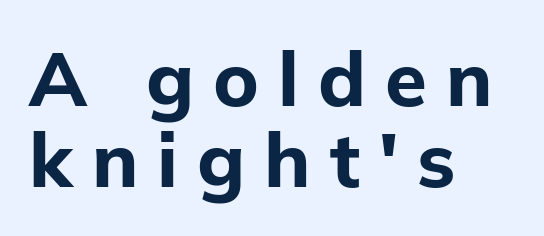
Q: Is the text bold? A: Yes.
Q: Is the text italic (slanted)? A: No, it is upright.
Q: Is the typeface a serif or a sans-serif typeface? A: Sans-serif.
Q: Is the text underlined? A: No.
Q: How is the paragraph aligned? A: Left-aligned.
Q: Is the spacing between letters normal or unusually wide? A: Unusually wide.
Q: Is the spacing between lines tight, normal or loose? A: Tight.
Q: Width (condensed, normal, or wide)? A: Normal.
Q: Stroke contrast? A: Low.
Q: x-height? A: Medium.
Q: Monospaced? A: No.
